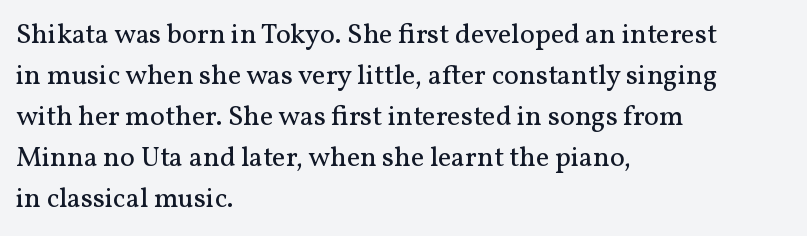
The image shows 28 px regular-weight serif type, upright; set left-aligned, normal line spacing (1.46x), normal letter spacing, not underlined; medium stroke contrast and a medium x-height.
